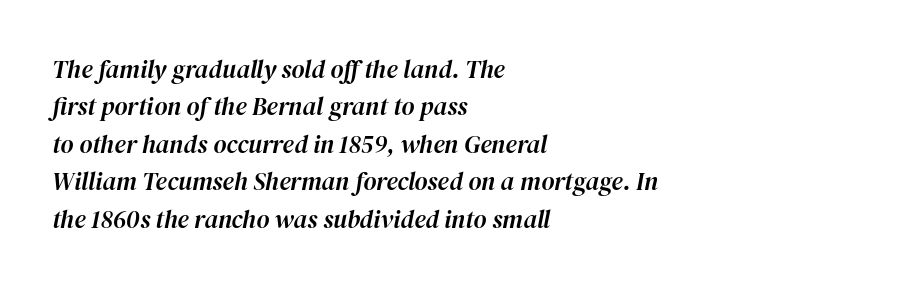
{"italic": "yes", "lean": "right", "slant_degrees": 12, "underline": "no", "align": "left", "line_spacing": "normal", "line_spacing_ratio": 1.5, "letter_spacing": "normal", "letter_spacing_em": 0.0, "glyph_px": 25}
